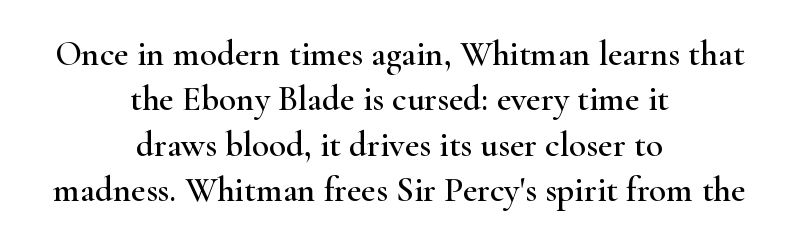
{"serif": "yes", "italic": "no", "width": "wide", "stroke_contrast": "high", "x_height": "small", "monospaced": "no", "underline": "no", "align": "center", "line_spacing": "normal", "line_spacing_ratio": 1.3, "letter_spacing": "normal", "letter_spacing_em": 0.0, "glyph_px": 35}
